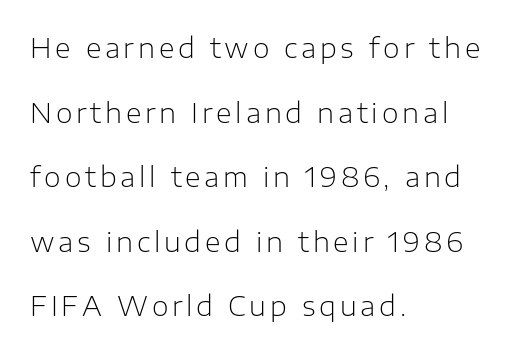
Q: Is the text bold? A: No.
Q: Is the text italic (slanted)? A: No, it is upright.
Q: Is the text underlined? A: No.
Q: How is the paragraph aligned? A: Left-aligned.
Q: Is the spacing between lines tight, normal or loose? A: Loose.
